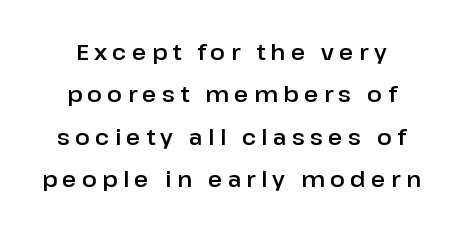
The image shows 22 px text type, upright; set centered, loose line spacing (1.93x), unusually wide letter spacing (+0.24 em), not underlined.
